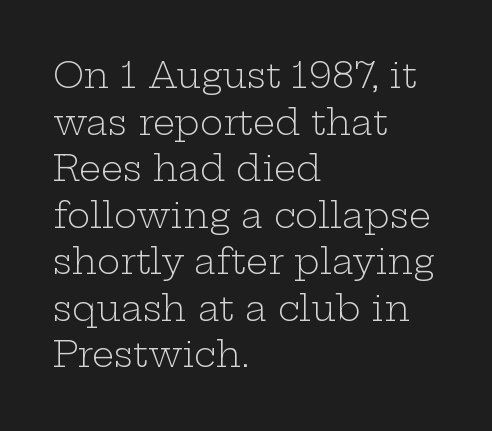
{"serif": "yes", "italic": "no", "bold": "no", "weight": "light", "width": "wide", "stroke_contrast": "low", "x_height": "medium", "monospaced": "no", "underline": "no", "align": "left", "line_spacing": "normal", "line_spacing_ratio": 1.33, "letter_spacing": "normal", "letter_spacing_em": 0.0, "glyph_px": 35}
